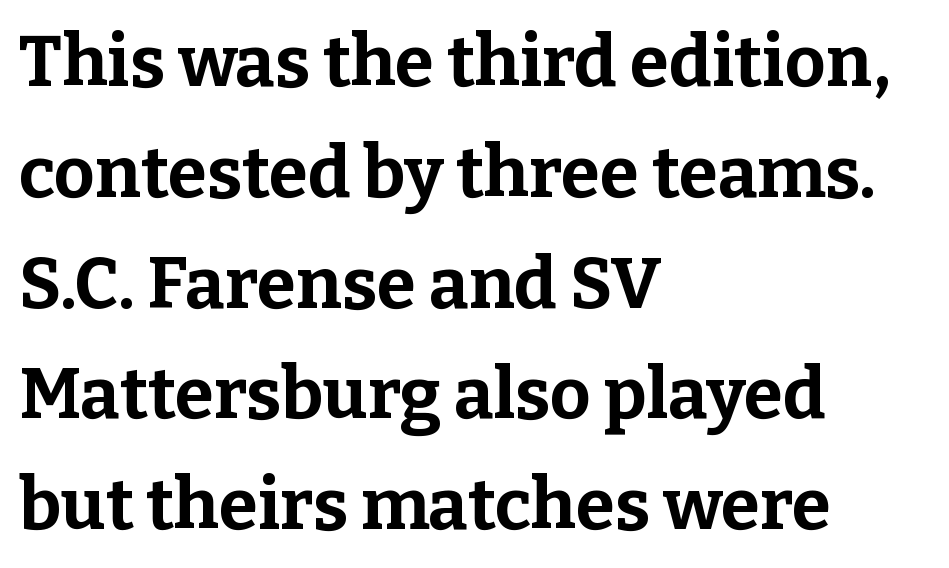
Q: Is the text bold? A: Yes.
Q: Is the text italic (slanted)? A: No, it is upright.
Q: Is the typeface a serif or a sans-serif typeface? A: Serif.
Q: Is the text underlined? A: No.
Q: How is the paragraph aligned? A: Left-aligned.
Q: Is the spacing between letters normal or unusually wide? A: Normal.
Q: Is the spacing between lines tight, normal or loose? A: Normal.
Q: Width (condensed, normal, or wide)? A: Normal.
Q: Stroke contrast? A: Low.
Q: x-height? A: Medium.
Q: Monospaced? A: No.
